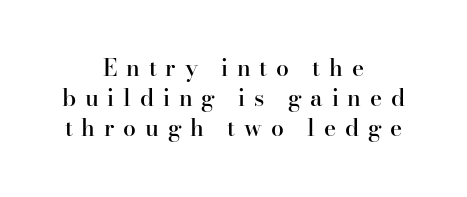
The image shows 23 px text type, upright; set centered, normal line spacing (1.31x), unusually wide letter spacing (+0.38 em), not underlined.
